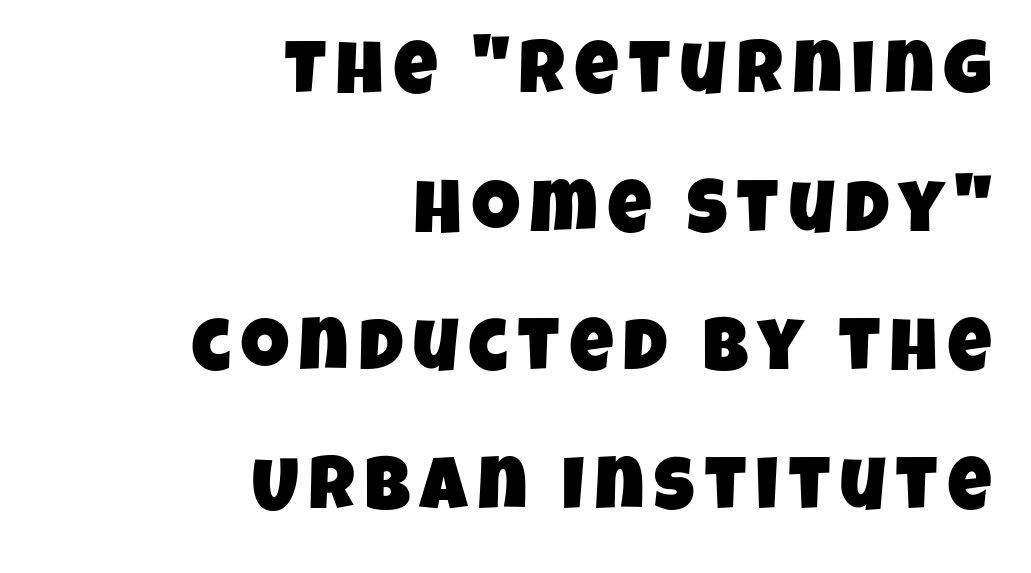
Q: Is the typeface a serif or a sans-serif typeface? A: Sans-serif.
Q: Is the text underlined? A: No.
Q: How is the paragraph aligned? A: Right-aligned.
Q: Width (condensed, normal, or wide)? A: Condensed.
Q: Stroke contrast? A: Low.
Q: x-height? A: Large.
Q: Monospaced? A: No.
